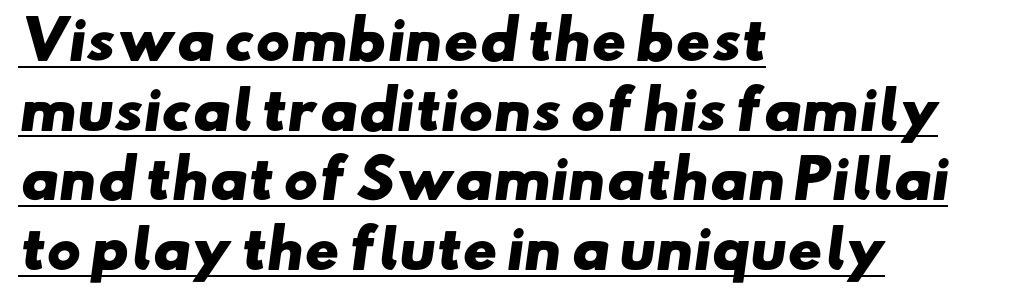
The image shows 52 px heavy, wide sans-serif type; set left-aligned, normal line spacing (1.34x), normal letter spacing, underlined; low stroke contrast and a small x-height.
